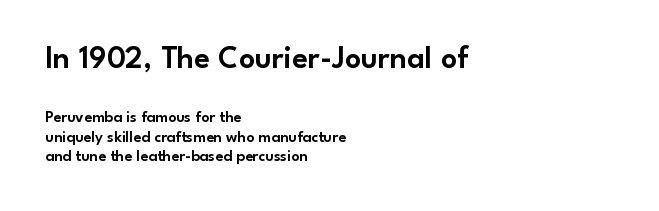
Nothing sits at the stroke ends, so this counts as sans-serif. The specimen reads as upright at a glance. The words here are not underlined. Line starts are locked; line ends wander. Varying glyph widths throughout — classic text-font behaviour. Character size in the leading block exceeds that of the trailing block.
